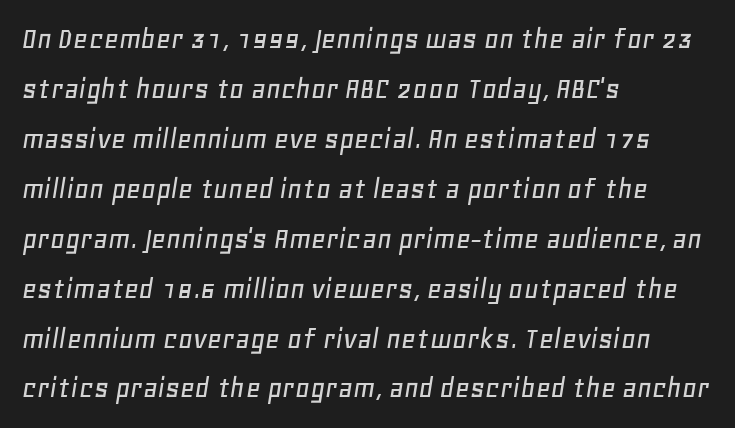
Q: Is the text italic (slanted)? A: Yes, it leans right by about 11 degrees.
Q: Is the text underlined? A: No.
Q: How is the paragraph aligned? A: Left-aligned.
Q: Is the spacing between letters normal or unusually wide? A: Normal.
Q: Is the spacing between lines tight, normal or loose? A: Normal.
Q: Width (condensed, normal, or wide)? A: Normal.
Q: Stroke contrast? A: Low.
Q: x-height? A: Large.
Q: Monospaced? A: No.
